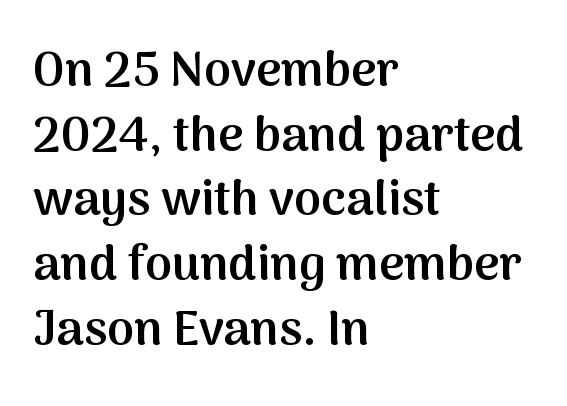
Q: Is the text bold? A: Semi-bold.
Q: Is the text italic (slanted)? A: No, it is upright.
Q: Is the typeface a serif or a sans-serif typeface? A: Sans-serif.
Q: Is the text underlined? A: No.
Q: How is the paragraph aligned? A: Left-aligned.
Q: Is the spacing between letters normal or unusually wide? A: Normal.
Q: Is the spacing between lines tight, normal or loose? A: Normal.
Q: Width (condensed, normal, or wide)? A: Normal.
Q: Stroke contrast? A: Medium.
Q: x-height? A: Medium.
Q: Monospaced? A: No.
